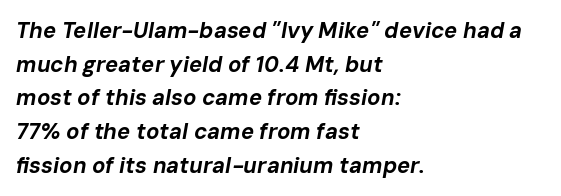
{"italic": "yes", "lean": "right", "slant_degrees": 10, "bold": "yes", "underline": "no", "align": "left", "line_spacing": "normal", "line_spacing_ratio": 1.53, "letter_spacing": "normal", "letter_spacing_em": 0.0, "glyph_px": 22}
